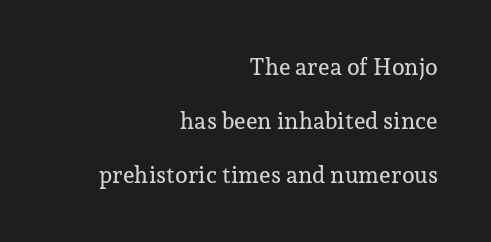
{"italic": "no", "underline": "no", "align": "right", "line_spacing": "loose", "line_spacing_ratio": 2.34, "letter_spacing": "normal", "letter_spacing_em": 0.0, "glyph_px": 23}
